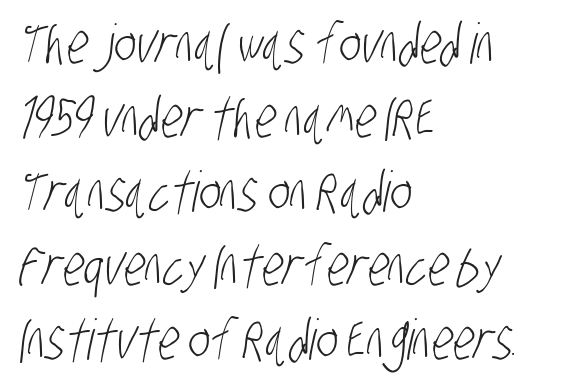
Q: Is the text bold? A: No.
Q: Is the typeface a serif or a sans-serif typeface? A: Sans-serif.
Q: Is the text underlined? A: No.
Q: How is the paragraph aligned? A: Left-aligned.
Q: Is the spacing between letters normal or unusually wide? A: Normal.
Q: Is the spacing between lines tight, normal or loose? A: Normal.
Q: Width (condensed, normal, or wide)? A: Condensed.
Q: Stroke contrast? A: Low.
Q: x-height? A: Large.
Q: Monospaced? A: No.
